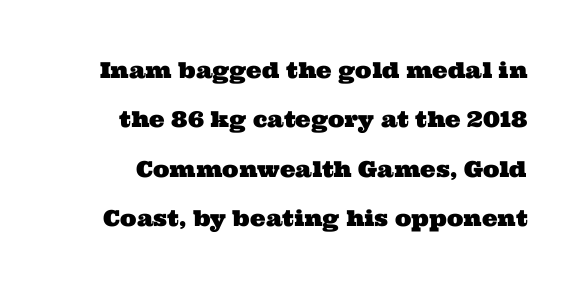
The image shows 22 px text type; set loose line spacing (2.25x), normal letter spacing, not underlined.
